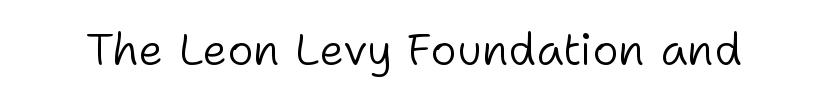
Q: Is the text bold? A: No.
Q: Is the text italic (slanted)? A: No, it is upright.
Q: Is the typeface a serif or a sans-serif typeface? A: Sans-serif.
Q: Is the text underlined? A: No.
Q: Is the spacing between letters normal or unusually wide? A: Normal.
Q: Width (condensed, normal, or wide)? A: Normal.
Q: Stroke contrast? A: Low.
Q: x-height? A: Medium.
Q: Monospaced? A: No.
